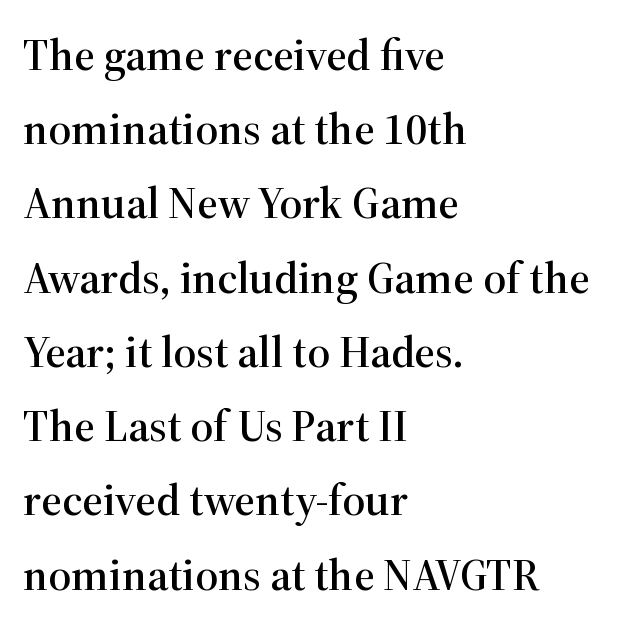
This rendering uses left alignment, leaving the right contour irregular. Here the designer chose a conventional face with non-uniform glyph widths. The space beneath each line is pristine and unruled. The characters display serif detailing at their extremities. These lines sit exactly where default settings would place them.
